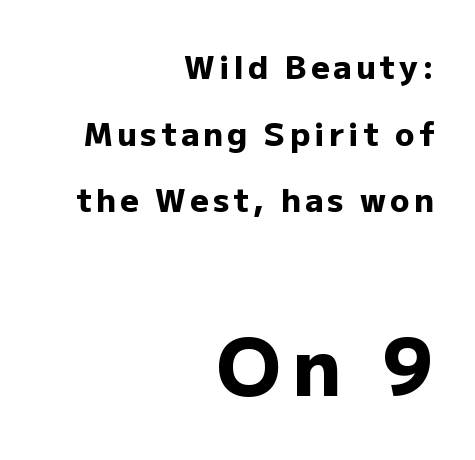
{"serif": "no", "italic": "no", "bold": "yes", "weight": "heavy", "width": "normal", "stroke_contrast": "low", "x_height": "medium", "monospaced": "no", "underline": "no", "align": "right", "line_spacing": "loose", "line_spacing_ratio": 2.08, "larger_block": "second", "size_ratio": 2.47, "glyph_px": 79}
